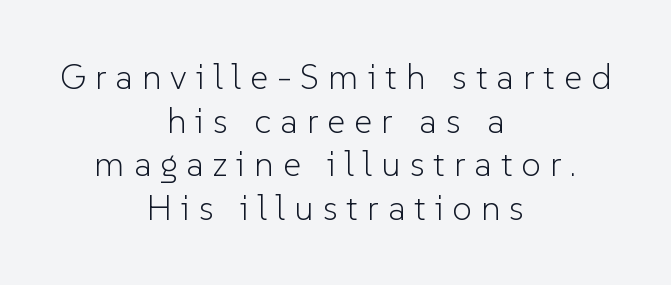
{"serif": "no", "italic": "no", "bold": "no", "weight": "light", "width": "normal", "stroke_contrast": "low", "x_height": "medium", "monospaced": "no", "underline": "no", "align": "center", "line_spacing": "normal", "line_spacing_ratio": 1.25, "letter_spacing": "wide", "letter_spacing_em": 0.26, "glyph_px": 35}
